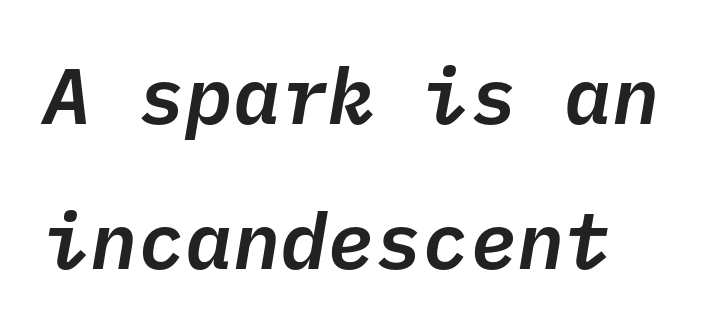
Check under the words: just untouched page. The text carries the slant typical of an italic or oblique font. These lines are set flush left with a ragged right edge. Between one letter and the next there's only the usual sliver of space. Monospaced: the letters line up in strict vertical columns.
